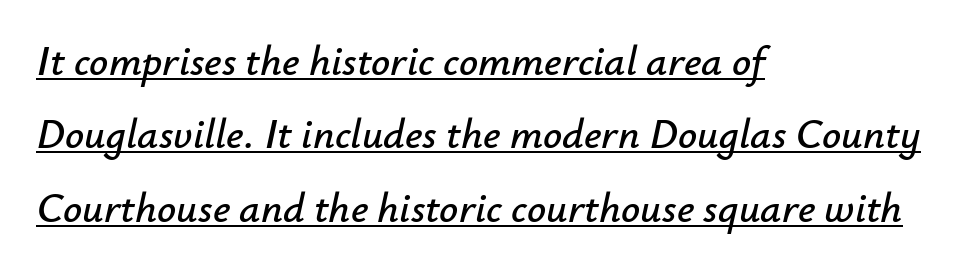
The image shows 42 px text type, italic (leaning right); set left-aligned, line spacing 1.75x, normal letter spacing, underlined; low stroke contrast and a small x-height.
